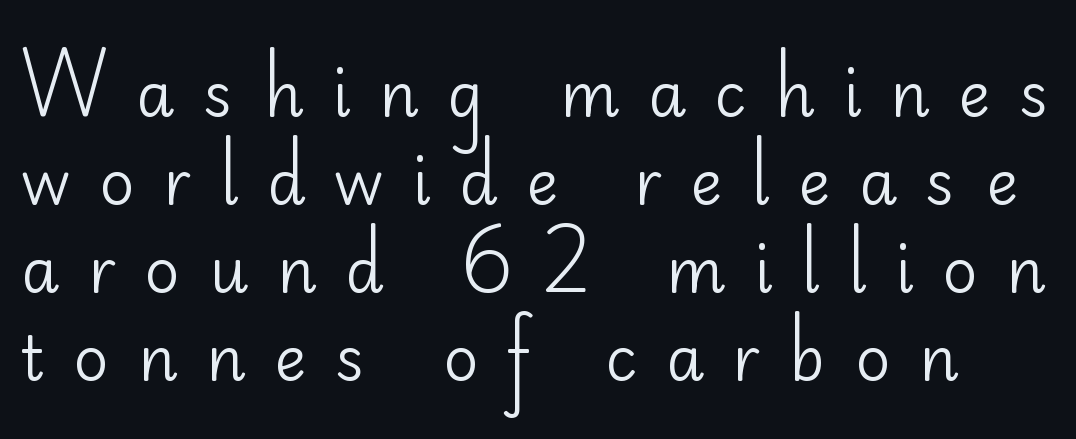
{"serif": "no", "italic": "no", "bold": "no", "weight": "regular", "width": "normal", "stroke_contrast": "low", "x_height": "small", "monospaced": "no", "underline": "no", "line_spacing": "normal", "line_spacing_ratio": 1.44, "letter_spacing": "wide", "letter_spacing_em": 0.47, "glyph_px": 61}
